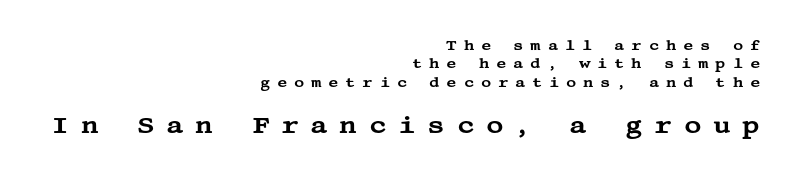
No italicization has been applied; the sample stays upright. The composition opens small and finishes big. Horizontally, the lines are justified to the trailing edge only. The glyphs are unaccompanied by any horizontal stroke below them.
